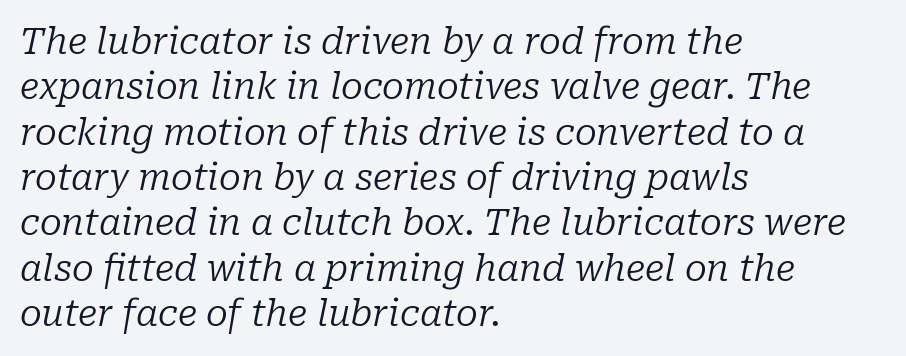
Each row of text sits above clean, open space. Stroke mass is kept to a normal reading level or below. Typeset ragged right — the left edge is the straight one. The letters advance in unequal steps, a hallmark of proportional type. The passage shown stacks its lines at a standard gap. The line texture is even and compact thanks to regular tracking.
